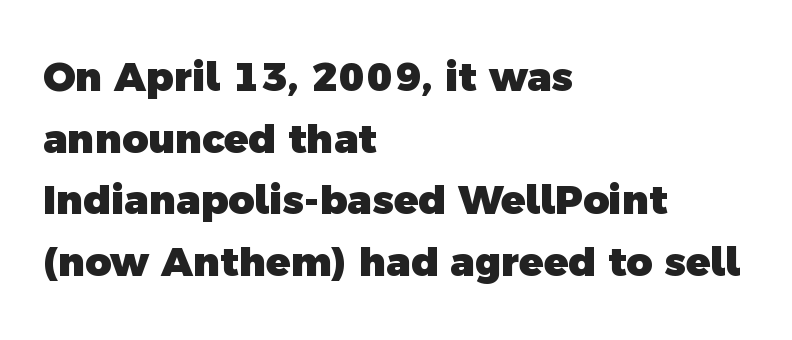
The image shows 40 px heavy sans-serif type; set left-aligned, normal line spacing (1.54x), normal letter spacing, not underlined; a medium x-height.
